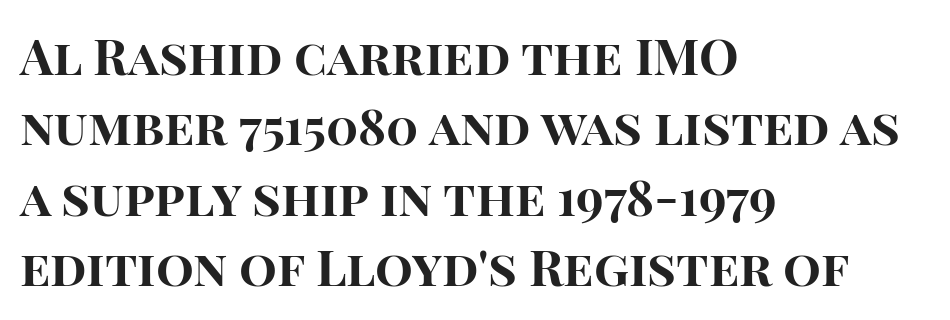
{"serif": "no", "italic": "no", "bold": "yes", "weight": "bold", "width": "normal", "stroke_contrast": "high", "x_height": "large", "monospaced": "no", "underline": "no", "align": "left", "line_spacing": "normal", "line_spacing_ratio": 1.41, "letter_spacing": "normal", "letter_spacing_em": 0.0, "glyph_px": 50}
